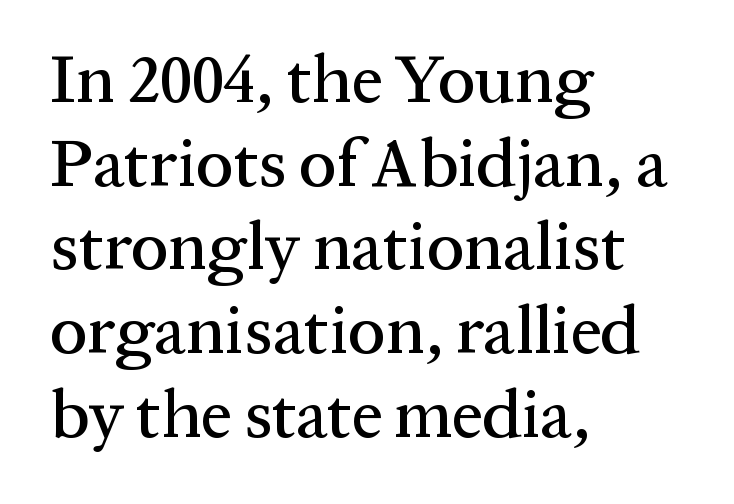
Character widths vary here, with narrow letters taking less room than wide ones. The letters sit at their default tracking, neither squeezed nor spread. Every character sits straight up, as roman type does. Where is the straight margin? On the left. Check under the words: just untouched page. Stroke terminals: seriffed.
